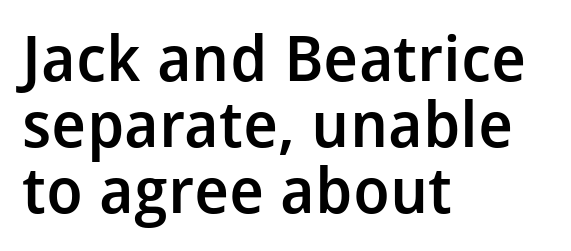
{"serif": "no", "italic": "no", "bold": "semi", "weight": "semibold", "width": "normal", "stroke_contrast": "low", "x_height": "medium", "monospaced": "no", "underline": "no", "align": "left", "line_spacing": "tight", "line_spacing_ratio": 1.05, "letter_spacing": "normal", "letter_spacing_em": 0.0, "glyph_px": 63}
